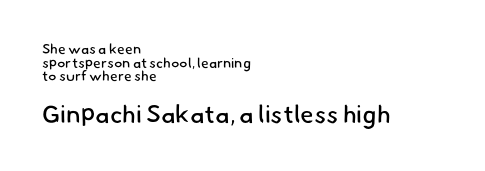
Cramped leading. A bare baseline throughout the passage. Caption: upper text group reduced, lower text group enlarged. The face used here is rendered with its standard letterfit. The text block is weighted toward the left margin, trailing off unevenly rightward.
